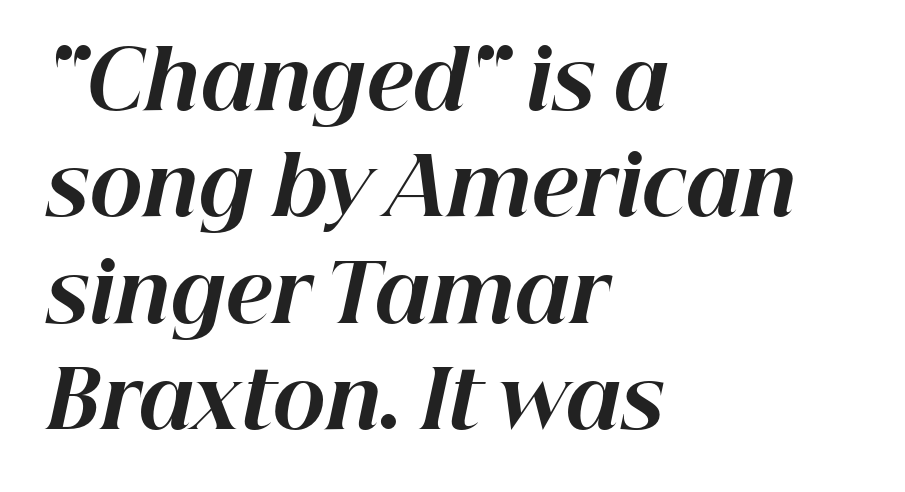
The lettering tilts uniformly, giving the passage an italic look. Vertical spacing — default. Chunky letters — that's bold for sure. The passage is arranged the way most books set body copy — flush left. The string is rendered with underlining switched off.
